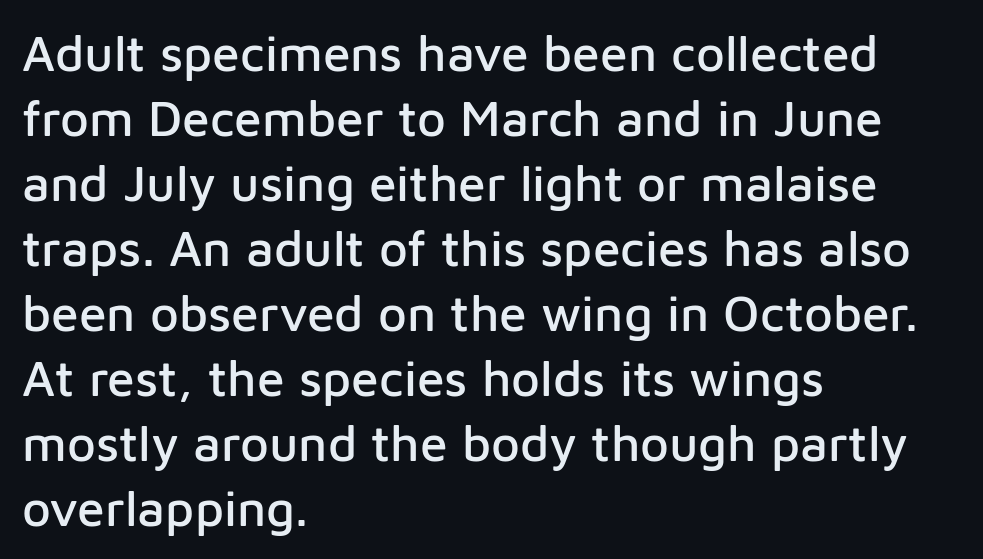
Q: Is the text italic (slanted)? A: No, it is upright.
Q: Is the typeface a serif or a sans-serif typeface? A: Sans-serif.
Q: Is the text underlined? A: No.
Q: How is the paragraph aligned? A: Left-aligned.
Q: Is the spacing between letters normal or unusually wide? A: Normal.
Q: Is the spacing between lines tight, normal or loose? A: Normal.
Q: Width (condensed, normal, or wide)? A: Normal.
Q: Stroke contrast? A: Low.
Q: x-height? A: Medium.
Q: Monospaced? A: No.
